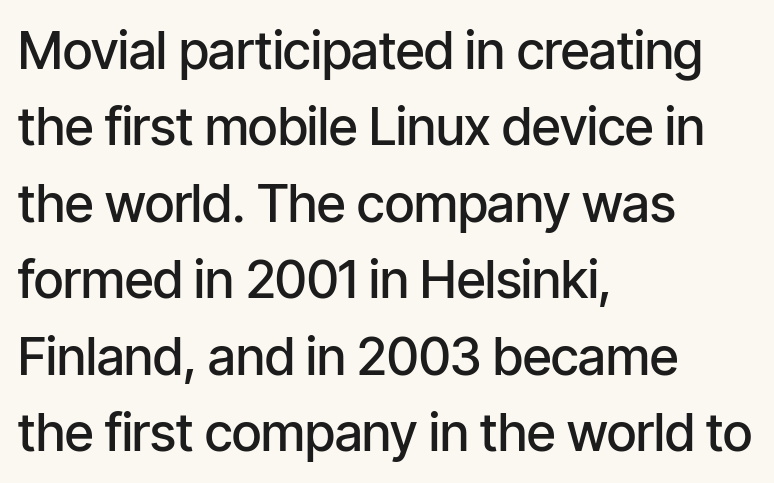
Q: Is the text bold? A: Semi-bold.
Q: Is the text italic (slanted)? A: No, it is upright.
Q: Is the typeface a serif or a sans-serif typeface? A: Sans-serif.
Q: Is the text underlined? A: No.
Q: How is the paragraph aligned? A: Left-aligned.
Q: Is the spacing between letters normal or unusually wide? A: Normal.
Q: Is the spacing between lines tight, normal or loose? A: Normal.
Q: Width (condensed, normal, or wide)? A: Condensed.
Q: Stroke contrast? A: Low.
Q: x-height? A: Medium.
Q: Monospaced? A: No.
